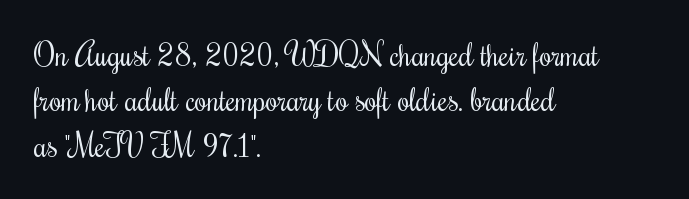
The image shows 31 px regular-weight, condensed serif type; set left-aligned, normal line spacing (1.46x), normal letter spacing, not underlined; medium stroke contrast and a small x-height.
